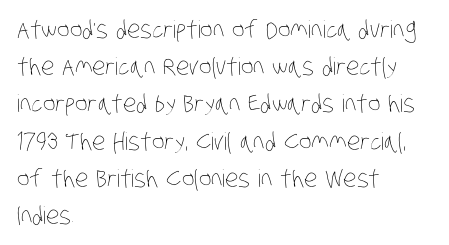
Q: Is the text bold? A: No.
Q: Is the text underlined? A: No.
Q: How is the paragraph aligned? A: Left-aligned.
Q: Is the spacing between letters normal or unusually wide? A: Normal.
Q: Is the spacing between lines tight, normal or loose? A: Normal.
